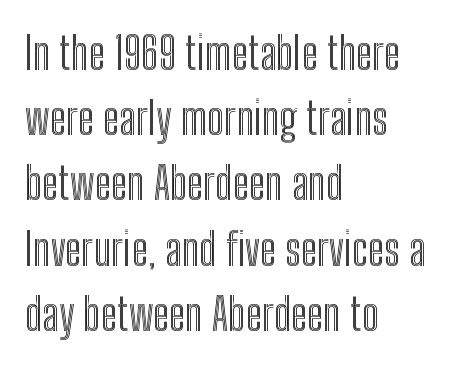
The image shows 45 px condensed type, upright; set left-aligned, normal line spacing (1.45x), normal letter spacing, not underlined; a medium x-height.
